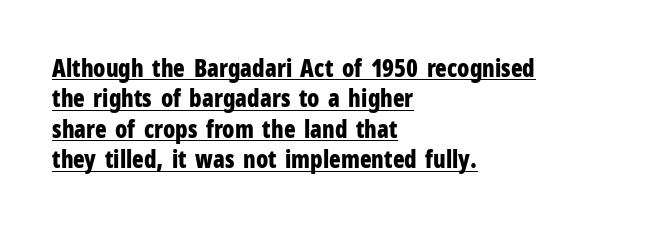
{"italic": "no", "bold": "yes", "underline": "yes", "align": "left", "line_spacing": "normal", "line_spacing_ratio": 1.27, "letter_spacing": "normal", "letter_spacing_em": 0.0, "glyph_px": 24}
